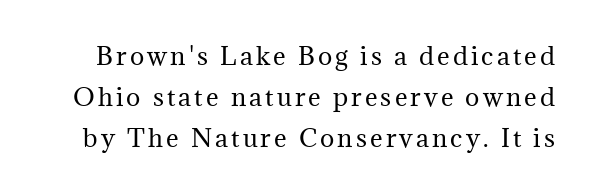
Q: Is the text bold? A: No.
Q: Is the text italic (slanted)? A: No, it is upright.
Q: Is the text underlined? A: No.
Q: Is the spacing between lines tight, normal or loose? A: Normal.
